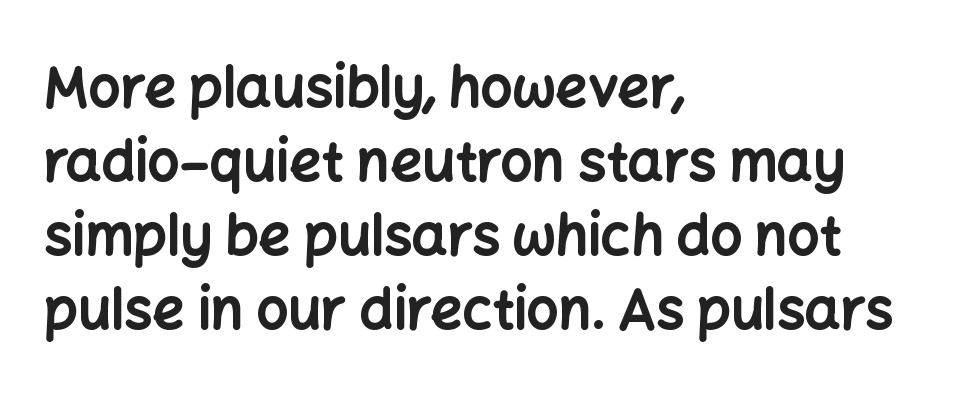
A typesetter would call this proportional, since set widths differ per character. The letters stand straight up with perfectly vertical stems. Type style note: lacks serifs. Just letters on the line, the space beneath them empty.
